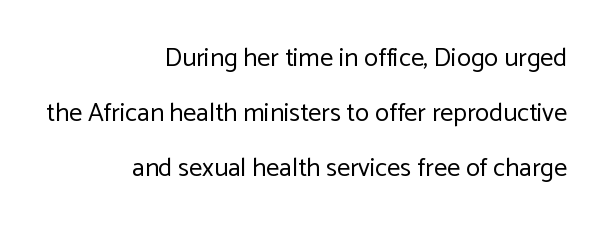
The image shows 26 px text type, upright; set right-aligned, loose line spacing (2.12x), normal letter spacing, not underlined.
